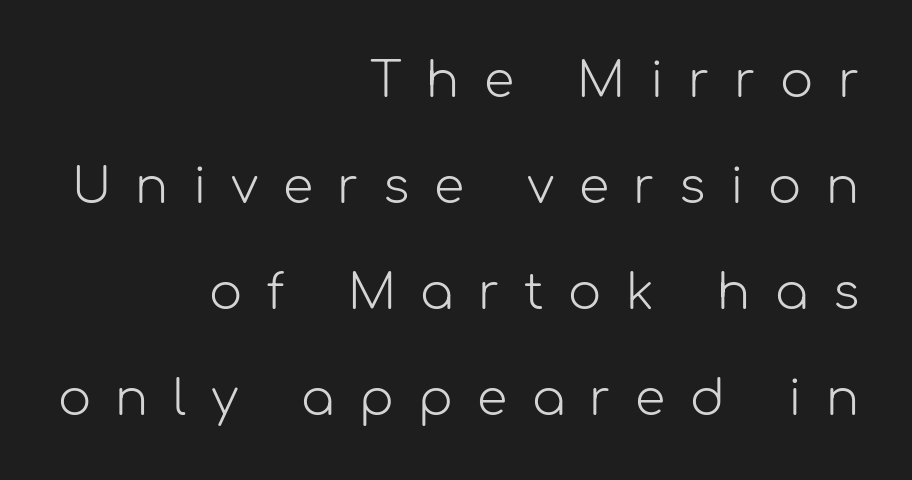
A sans-serif font was chosen for this passage. You could only call the tracking loose — the letters float apart. The space directly below the letters is spotless. Casual observation: everything's shoved over to the right.
